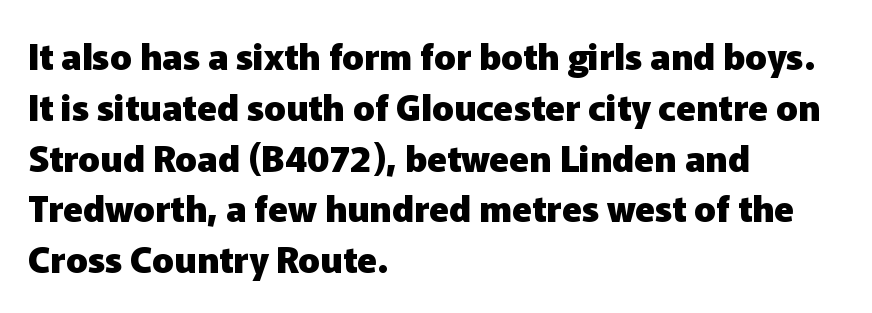
Q: Is the text bold? A: Yes.
Q: Is the text italic (slanted)? A: No, it is upright.
Q: Is the typeface a serif or a sans-serif typeface? A: Sans-serif.
Q: Is the text underlined? A: No.
Q: How is the paragraph aligned? A: Left-aligned.
Q: Is the spacing between letters normal or unusually wide? A: Normal.
Q: Is the spacing between lines tight, normal or loose? A: Normal.
Q: Width (condensed, normal, or wide)? A: Normal.
Q: Stroke contrast? A: Low.
Q: x-height? A: Medium.
Q: Monospaced? A: No.
